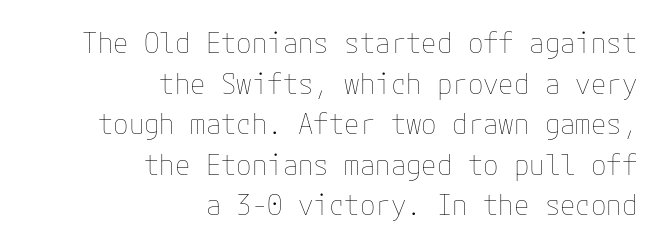
The image shows 28 px thin type, upright; set right-aligned, normal line spacing (1.45x), normal letter spacing, not underlined; low stroke contrast and a medium x-height.
